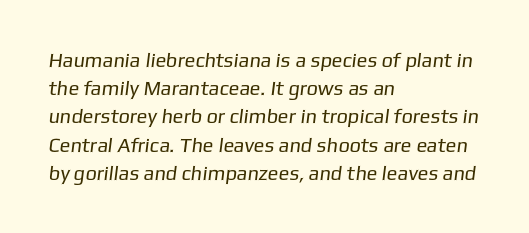
Descender tails drop into unmarked territory. The font sits on the lighter half of the weight spectrum, regular included. Short note: letters normally spaced. Is there much room between lines? A standard amount, neither cramped nor airy.
